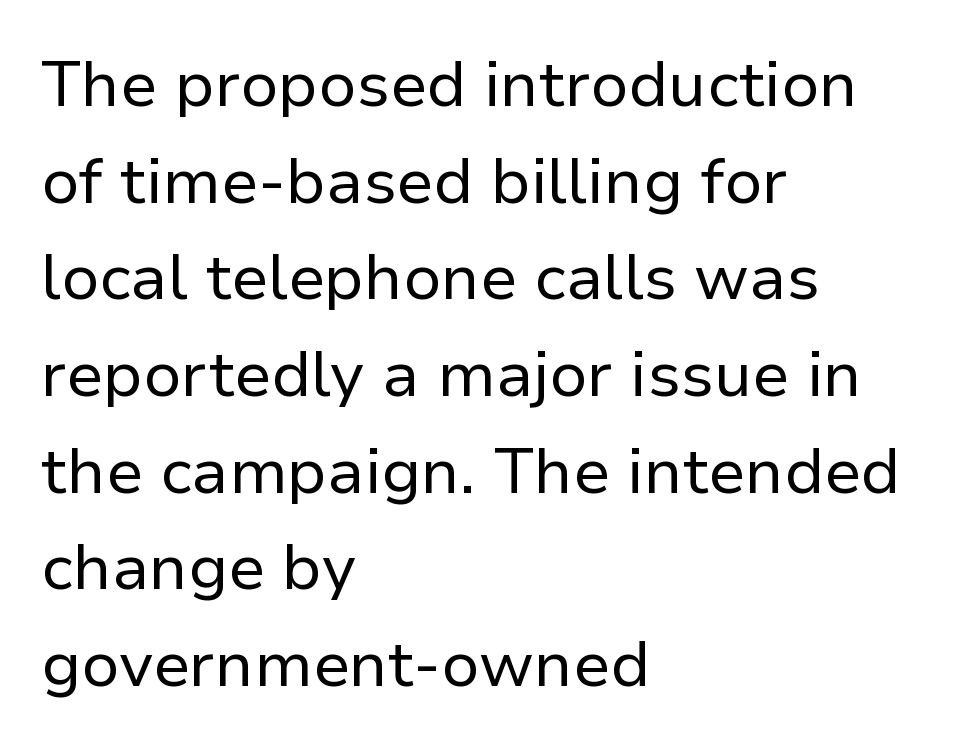
The image shows 64 px regular-weight sans-serif type, upright; set left-aligned, normal line spacing (1.51x), normal letter spacing, not underlined; low stroke contrast and a medium x-height.
